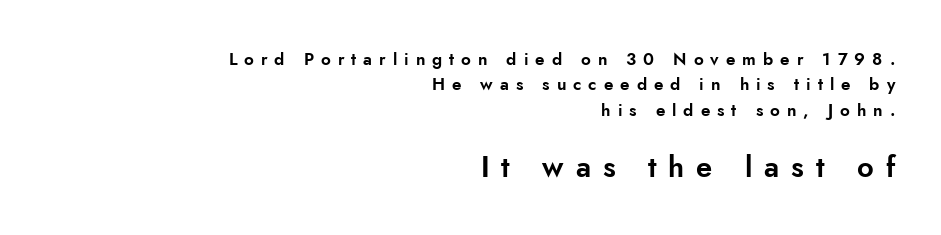
Q: Is the text italic (slanted)? A: No, it is upright.
Q: Is the typeface a serif or a sans-serif typeface? A: Sans-serif.
Q: Is the text underlined? A: No.
Q: How is the paragraph aligned? A: Right-aligned.
Q: Is the spacing between letters normal or unusually wide? A: Unusually wide.
Q: Is the spacing between lines tight, normal or loose? A: Normal.
Q: Which block of text is set in a larger size, the first (top) or the second (bottom)? A: The second (bottom) one.
Q: Width (condensed, normal, or wide)? A: Normal.
Q: Stroke contrast? A: Low.
Q: x-height? A: Small.
Q: Monospaced? A: No.
